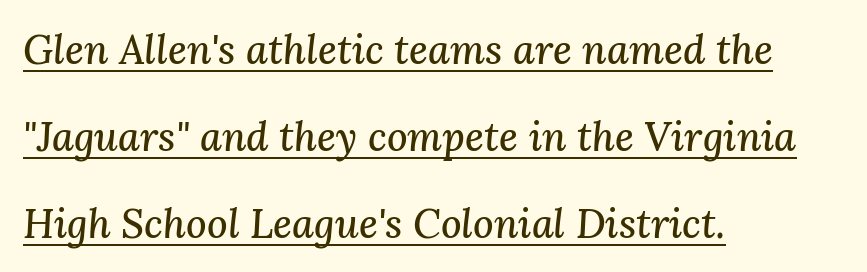
Q: Is the text italic (slanted)? A: Yes, it leans right by about 3 degrees.
Q: Is the typeface a serif or a sans-serif typeface? A: Serif.
Q: Is the text underlined? A: Yes.
Q: How is the paragraph aligned? A: Left-aligned.
Q: Is the spacing between letters normal or unusually wide? A: Normal.
Q: Is the spacing between lines tight, normal or loose? A: Loose.
Q: Width (condensed, normal, or wide)? A: Normal.
Q: Stroke contrast? A: Medium.
Q: x-height? A: Medium.
Q: Monospaced? A: No.
